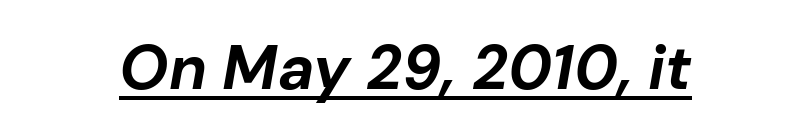
The rendering uses natural spacing where letterforms have individual widths. You can tell it's italic because the verticals aren't actually vertical. How heavy is the stroke? Heavy — this is a bold. In terms of letterspacing, this is plain default setting. Underlined type.
